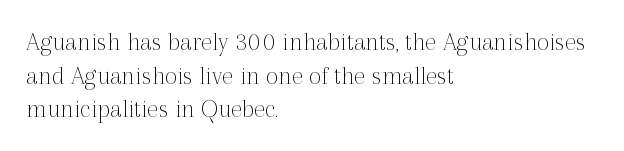
{"italic": "no", "bold": "no", "underline": "no", "align": "left", "line_spacing": "normal", "line_spacing_ratio": 1.25, "letter_spacing": "normal", "letter_spacing_em": 0.0, "glyph_px": 27}
